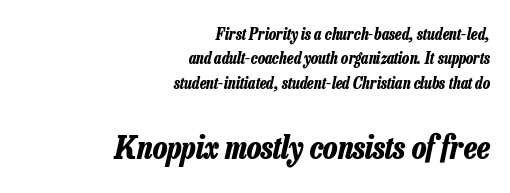
Q: Is the text bold? A: Yes.
Q: Is the text italic (slanted)? A: Yes, it leans right by about 13 degrees.
Q: Is the text underlined? A: No.
Q: How is the paragraph aligned? A: Right-aligned.
Q: Is the spacing between letters normal or unusually wide? A: Normal.
Q: Is the spacing between lines tight, normal or loose? A: Normal.
Q: Which block of text is set in a larger size, the first (top) or the second (bottom)? A: The second (bottom) one.
Q: Width (condensed, normal, or wide)? A: Condensed.
Q: Stroke contrast? A: Low.
Q: x-height? A: Medium.
Q: Monospaced? A: No.
